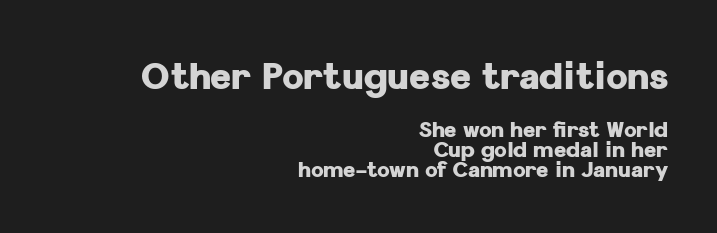
Here the first block reads like a headline and the second like body copy. Clear beneath every line of the passage. The ragged edge is on the left, which tells us the setting is flush right. Observe the absence of serifs on each vertical stroke in this sample. The gaps between neighbouring characters are ordinary and unremarkable.
